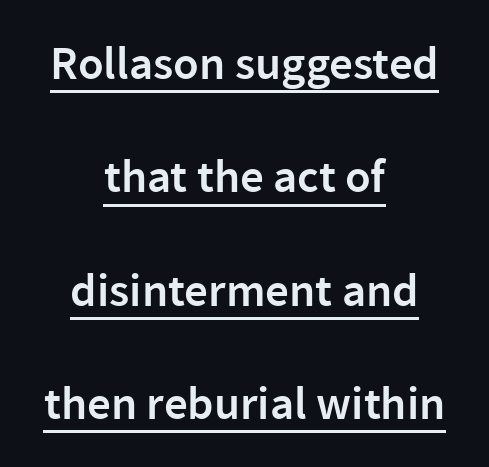
Here the designer chose a conventional face with non-uniform glyph widths. Alignment: centered. You can see a thin bar hugging the bottom of the glyphs. A typesetter would mark this as roman, not italic.
